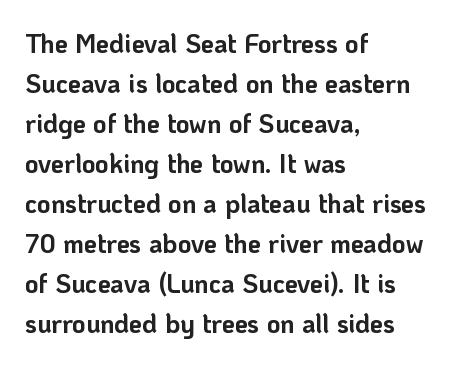
{"italic": "no", "bold": "yes", "underline": "no", "align": "left", "line_spacing": "normal", "line_spacing_ratio": 1.54, "letter_spacing": "normal", "letter_spacing_em": 0.0, "glyph_px": 26}
